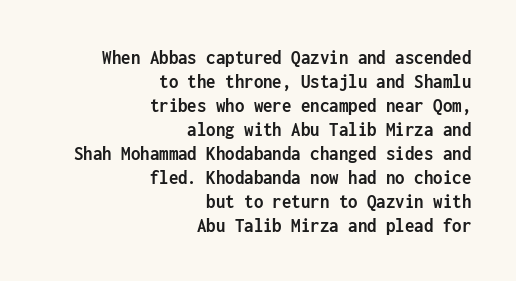
The lines are packed closely together with very little leading. Look at the tracking — it's just the regular setting, nothing added. The gap between lines stays unmarked. A full-strength bold gives these letters their thick strokes.
